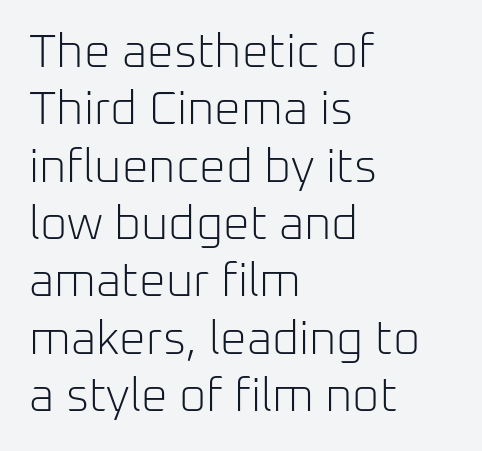
Q: Is the text bold? A: No.
Q: Is the text italic (slanted)? A: No, it is upright.
Q: Is the typeface a serif or a sans-serif typeface? A: Sans-serif.
Q: Is the text underlined? A: No.
Q: How is the paragraph aligned? A: Left-aligned.
Q: Is the spacing between letters normal or unusually wide? A: Normal.
Q: Width (condensed, normal, or wide)? A: Normal.
Q: Stroke contrast? A: Low.
Q: x-height? A: Medium.
Q: Monospaced? A: No.
